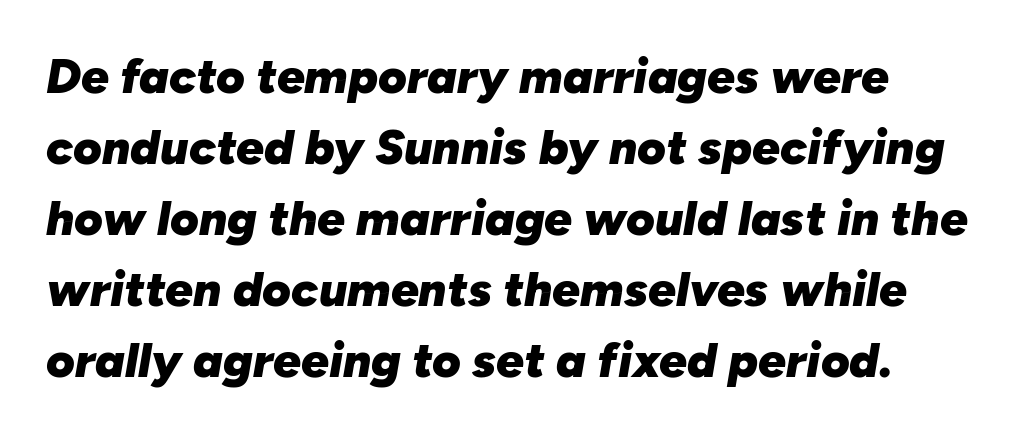
{"italic": "yes", "lean": "right", "slant_degrees": 10, "bold": "yes", "weight": "heavy", "width": "normal", "stroke_contrast": "low", "x_height": "medium", "monospaced": "no", "underline": "no", "line_spacing": "normal", "line_spacing_ratio": 1.45, "letter_spacing": "normal", "letter_spacing_em": 0.0, "glyph_px": 49}
